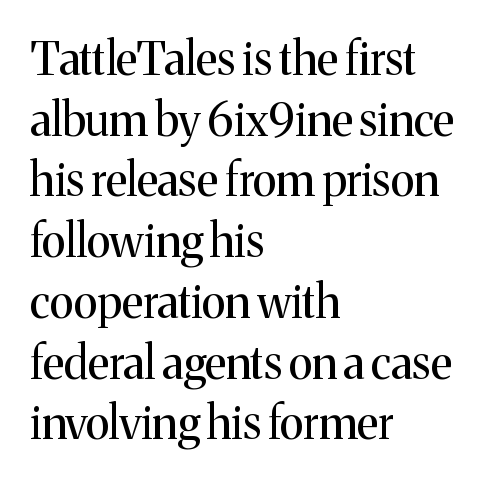
Q: Is the text bold? A: No.
Q: Is the text italic (slanted)? A: No, it is upright.
Q: Is the typeface a serif or a sans-serif typeface? A: Serif.
Q: Is the text underlined? A: No.
Q: How is the paragraph aligned? A: Left-aligned.
Q: Is the spacing between letters normal or unusually wide? A: Normal.
Q: Is the spacing between lines tight, normal or loose? A: Normal.
Q: Width (condensed, normal, or wide)? A: Normal.
Q: Stroke contrast? A: Medium.
Q: x-height? A: Medium.
Q: Monospaced? A: No.
